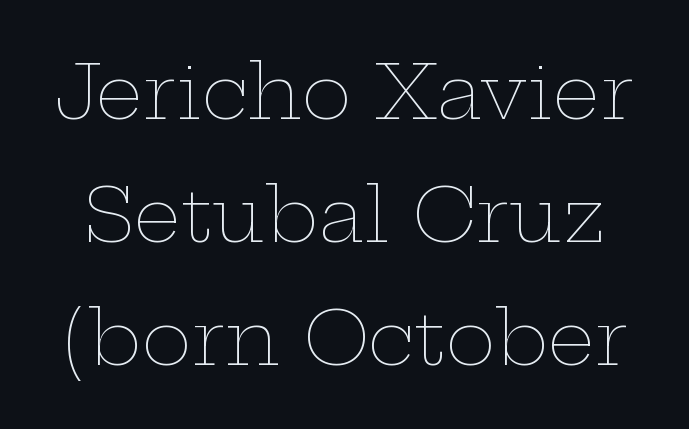
The image shows 75 px thin, wide type, upright; set normal line spacing (1.64x), normal letter spacing, not underlined; low stroke contrast and a medium x-height.
